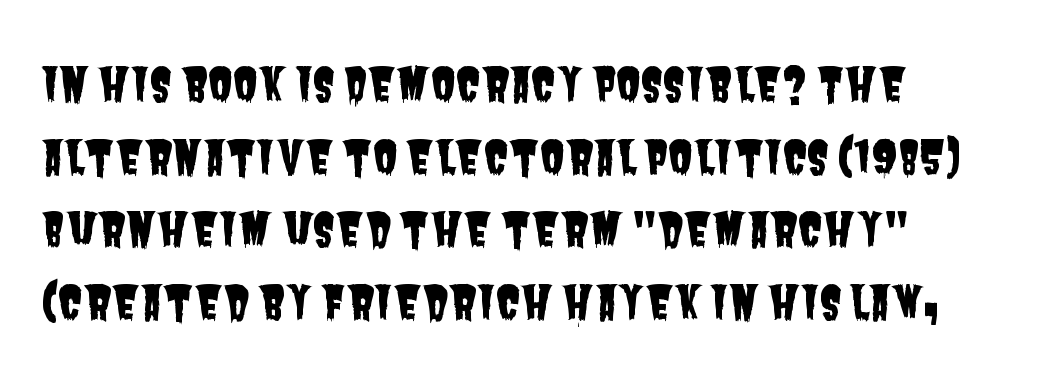
Looks like regular typesetting: each glyph gets only the width it needs. Classification — sans serif. This rendering leaves character spacing at its baseline value. Typeset ragged right — the left edge is the straight one. The space directly below the letters is spotless. The block of text has a typical density, with ordinary space between rows.
